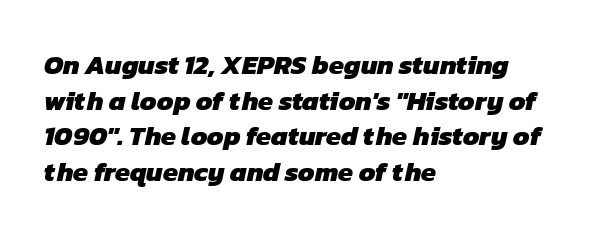
Q: Is the text bold? A: Yes.
Q: Is the text underlined? A: No.
Q: How is the paragraph aligned? A: Left-aligned.
Q: Is the spacing between letters normal or unusually wide? A: Normal.
Q: Is the spacing between lines tight, normal or loose? A: Normal.
